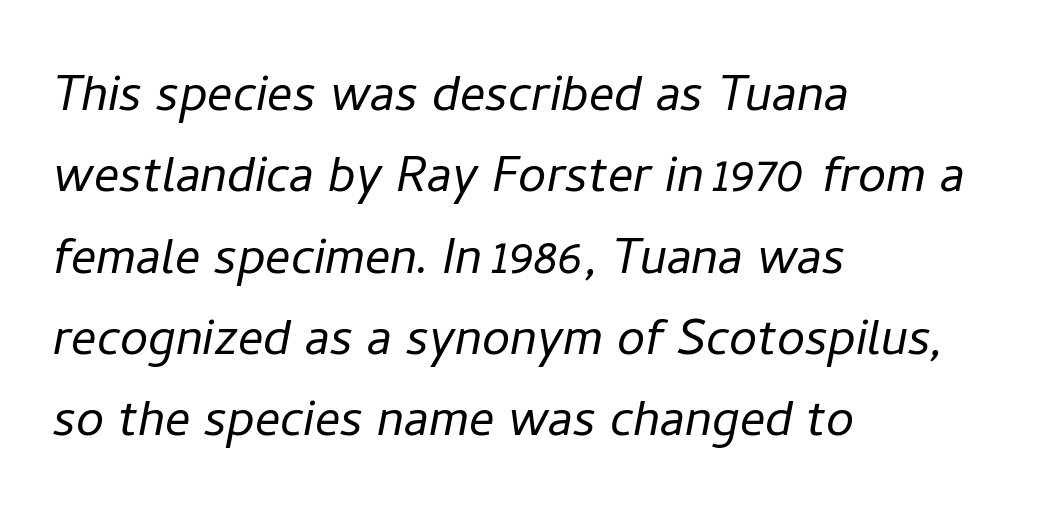
Proportional: the letters do not fall into vertical columns. Each word holds together tightly as a unit, with standard inter-letter gaps. Each new line begins a customary step beneath the previous one. Heft: none added — not bold. Is the block centered? No — it sits flush against the left margin.
